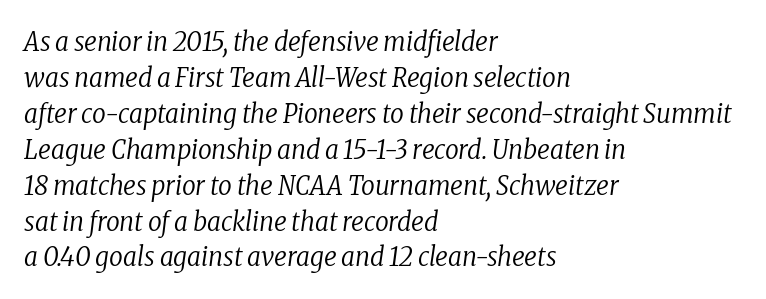
Layout note: lines flush left. Summary of weight: not heavy and not bold. Between one letter and the next there's only the usual sliver of space. Type without underlining.
